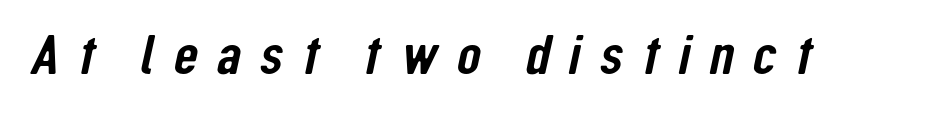
The rendering inserts visible extra space after every character. The characters display no serif detailing; their extremities are plain. Has an underline been added? It has not. Each letter keeps its own natural width here, so spacing adapts to shape.
